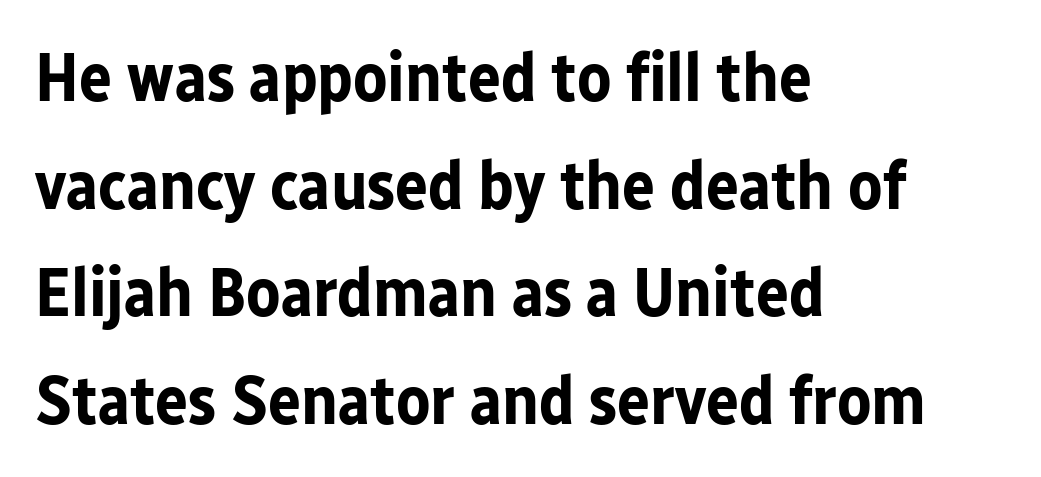
Every stem runs plumb, perpendicular to the baseline. Thick stems and heavy bowls — unmistakably bold. This block has exactly the height ordinary leading produces. How are the letters spaced? Ordinarily, with no added tracking.
